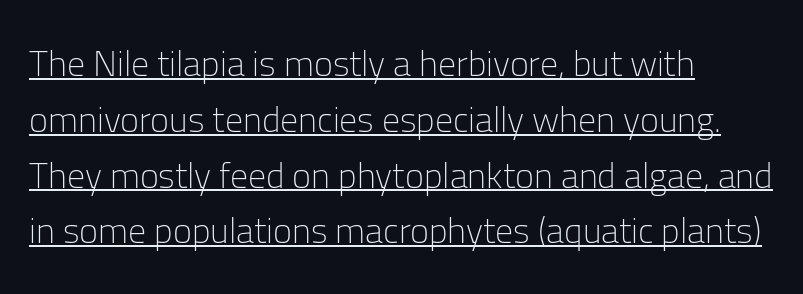
{"serif": "no", "italic": "no", "bold": "no", "weight": "light", "width": "normal", "stroke_contrast": "low", "x_height": "medium", "monospaced": "no", "underline": "yes", "align": "left", "line_spacing": "normal", "line_spacing_ratio": 1.55, "letter_spacing": "normal", "letter_spacing_em": 0.0, "glyph_px": 36}
